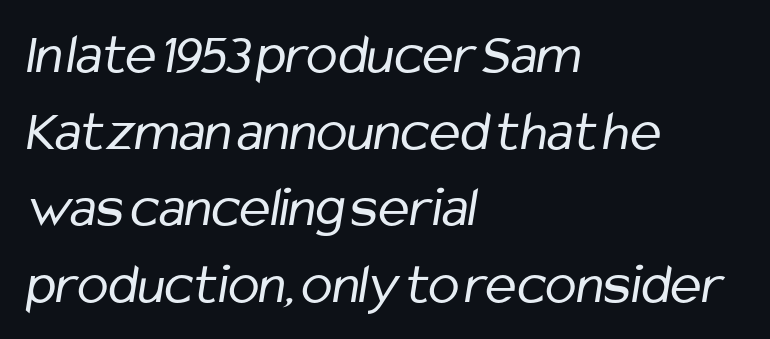
This sample is left-justified, so line endings fall wherever the words run out. Looks like regular typesetting: each glyph gets only the width it needs. Anything drawn beneath the words? Only blank space. This sample uses a sans-serif face.
